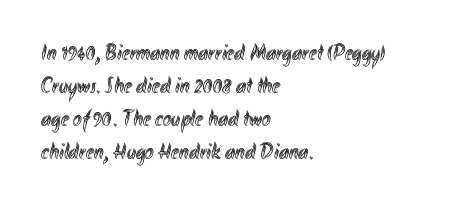
Plain, unruled lines of type. Letter spacing: default. Quick note: interline space is typical. One-word summary of the alignment: left.
